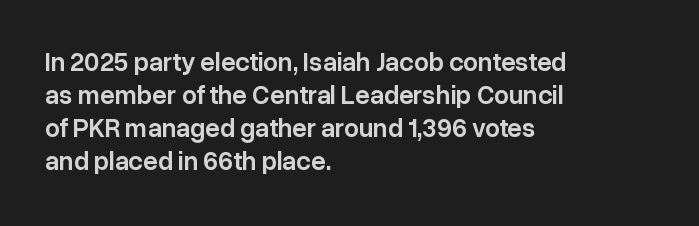
The space beneath each line is pristine and unruled. Notice how the stems are strictly vertical — no italics here. Weight: semibold (demi). Is the letter spacing exaggerated? No — it looks like the ordinary default. The line-height multiplier appears to be the usual default. Short and long lines alike share a common starting point at left.
